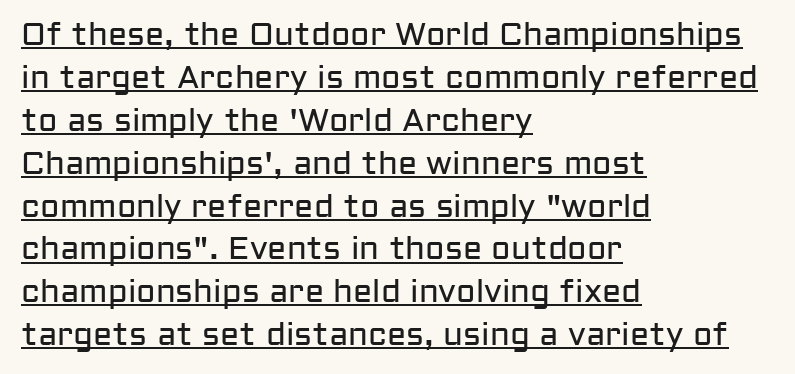
{"serif": "no", "italic": "no", "bold": "no", "weight": "regular", "width": "normal", "stroke_contrast": "low", "x_height": "medium", "monospaced": "no", "underline": "yes", "align": "left", "line_spacing": "normal", "line_spacing_ratio": 1.34, "letter_spacing": "normal", "letter_spacing_em": 0.0, "glyph_px": 32}
